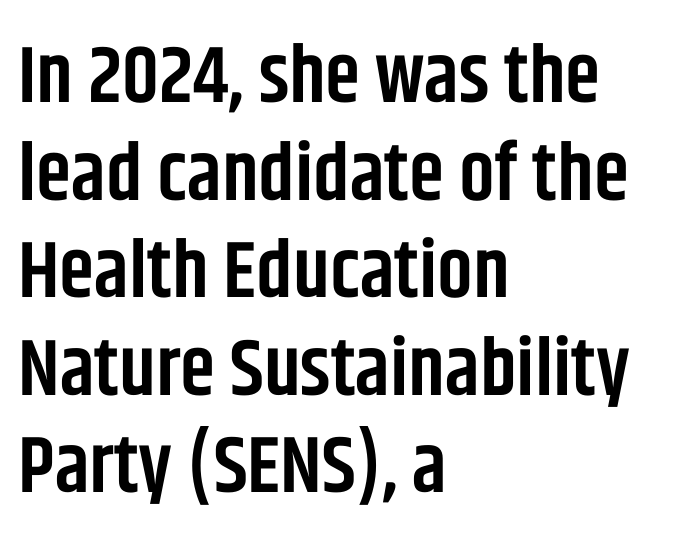
{"serif": "no", "italic": "no", "bold": "semi", "weight": "semibold", "width": "condensed", "stroke_contrast": "low", "x_height": "large", "monospaced": "no", "underline": "no", "align": "left", "line_spacing_ratio": 1.22, "letter_spacing": "normal", "letter_spacing_em": 0.0, "glyph_px": 80}
